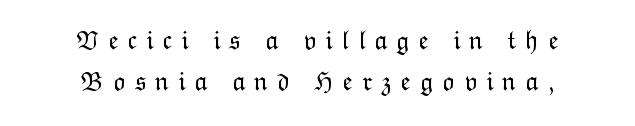
Q: Is the text bold? A: No.
Q: Is the text italic (slanted)? A: No, it is upright.
Q: Is the text underlined? A: No.
Q: How is the paragraph aligned? A: Centered.
Q: Is the spacing between letters normal or unusually wide? A: Unusually wide.
Q: Is the spacing between lines tight, normal or loose? A: Normal.
